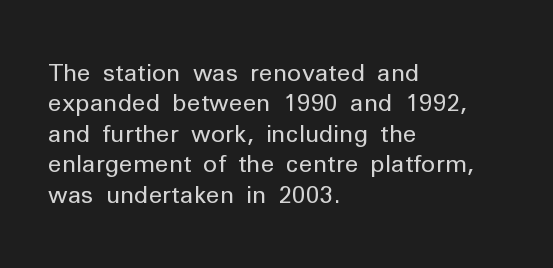
Q: Is the text bold? A: No.
Q: Is the text italic (slanted)? A: No, it is upright.
Q: Is the text underlined? A: No.
Q: How is the paragraph aligned? A: Left-aligned.
Q: Is the spacing between letters normal or unusually wide? A: Normal.
Q: Is the spacing between lines tight, normal or loose? A: Normal.
